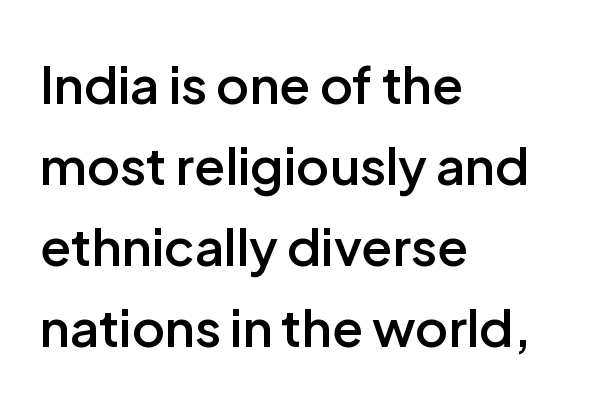
The image shows 51 px semibold sans-serif type, upright; set left-aligned, normal line spacing (1.59x), normal letter spacing, not underlined; low stroke contrast and a medium x-height.
